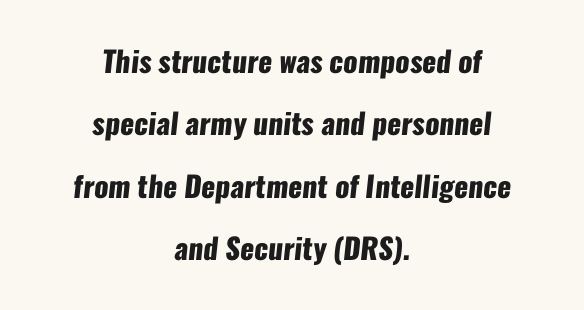
The vertical gap from one line to the next is large. You could not count columns in this text — the font is proportionally spaced. Only glyphs here, with clear space below each row. Is the letter spacing exaggerated? No — it looks like the ordinary default. In terms of letterform style, serifs are entirely absent. Is the type bold? Yes — the strokes are clearly thick and heavy.
